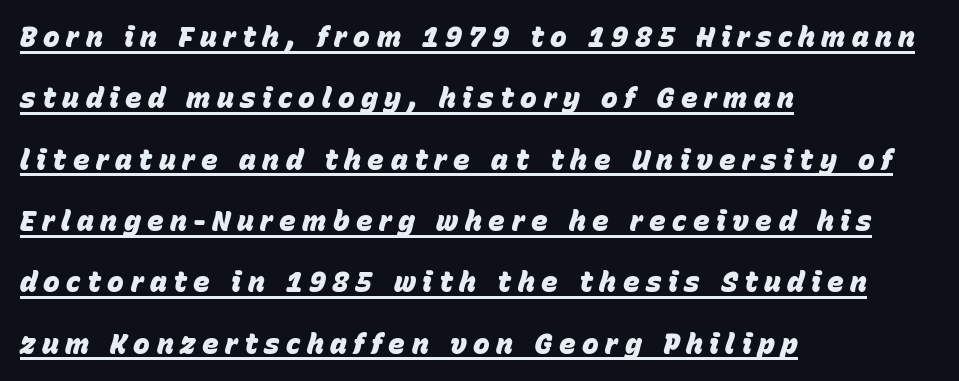
{"italic": "yes", "lean": "right", "slant_degrees": 15, "bold": "yes", "weight": "heavy", "width": "normal", "stroke_contrast": "low", "x_height": "large", "monospaced": "no", "underline": "yes", "align": "left", "line_spacing": "loose", "line_spacing_ratio": 2.19, "letter_spacing": "wide", "letter_spacing_em": 0.23, "glyph_px": 28}
